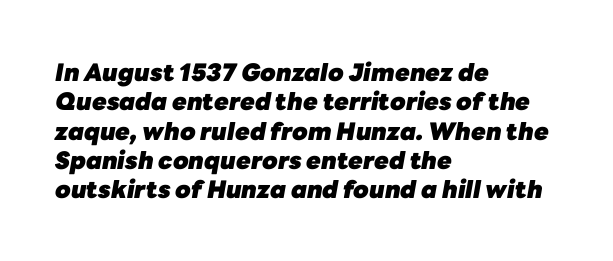
{"italic": "yes", "lean": "right", "slant_degrees": 10, "bold": "yes", "underline": "no", "align": "left", "line_spacing_ratio": 1.22, "letter_spacing": "normal", "letter_spacing_em": 0.0, "glyph_px": 24}
